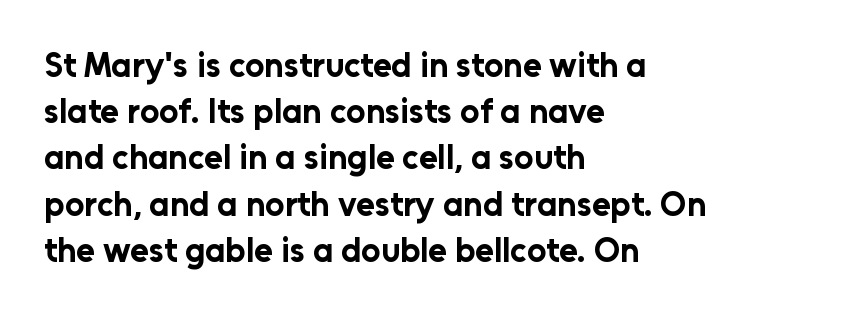
The image shows 34 px bold sans-serif type, upright; set left-aligned, normal line spacing (1.36x), normal letter spacing, not underlined; low stroke contrast and a medium x-height.
